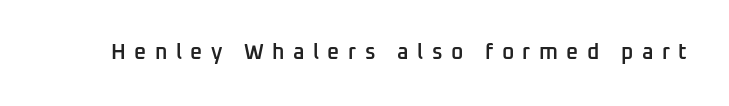
The space beneath each line is pristine and unruled. This is roman type, the default non-slanted kind. Look at the tracking — it's clearly loosened, letters drifting apart. This is moderately heavy type, rendered in semibold.
